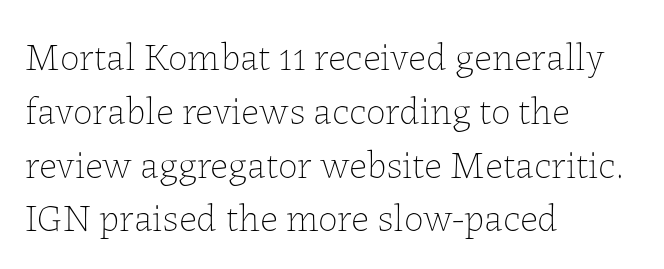
Stems here are at most as thick as an everyday book face. Casual observation: everything's shoved over to the left. The gaps between neighbouring characters are ordinary and unremarkable. A normal amount of white space separates one row of letters from the next. A bare baseline throughout the passage. When letters stand straight like this, we call the style roman or upright.
